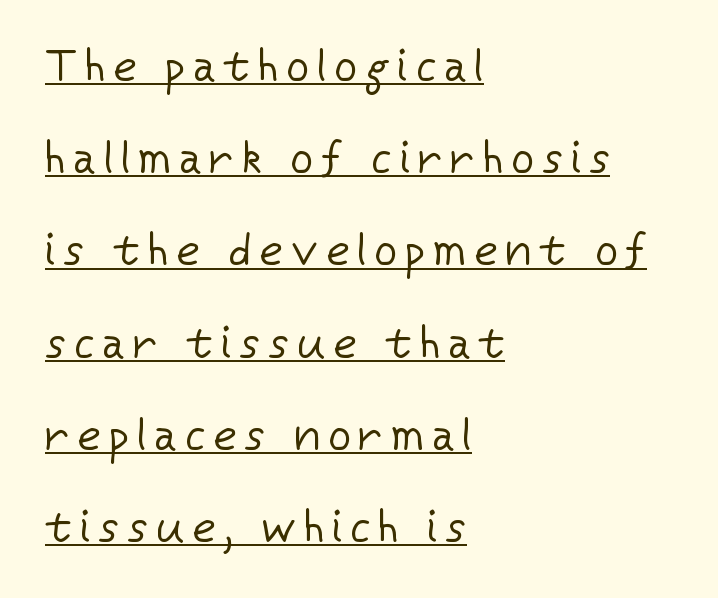
The string is rendered with underlining switched on. Check where the strokes stop: nothing finishes them off — pure sans. A typesetter would call this proportional, since set widths differ per character. This block would shrink considerably if given ordinary leading; it's expanded now. Casual observation: everything's shoved over to the left. Every stem runs plumb, perpendicular to the baseline.
